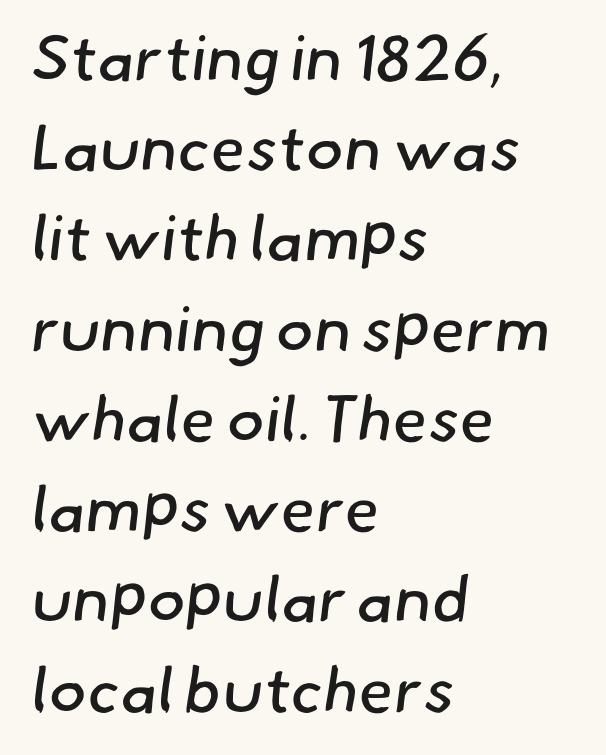
{"serif": "no", "bold": "no", "weight": "regular", "width": "normal", "stroke_contrast": "low", "x_height": "small", "monospaced": "no", "underline": "no", "align": "left", "line_spacing": "normal", "line_spacing_ratio": 1.41, "letter_spacing": "normal", "letter_spacing_em": 0.0, "glyph_px": 64}
